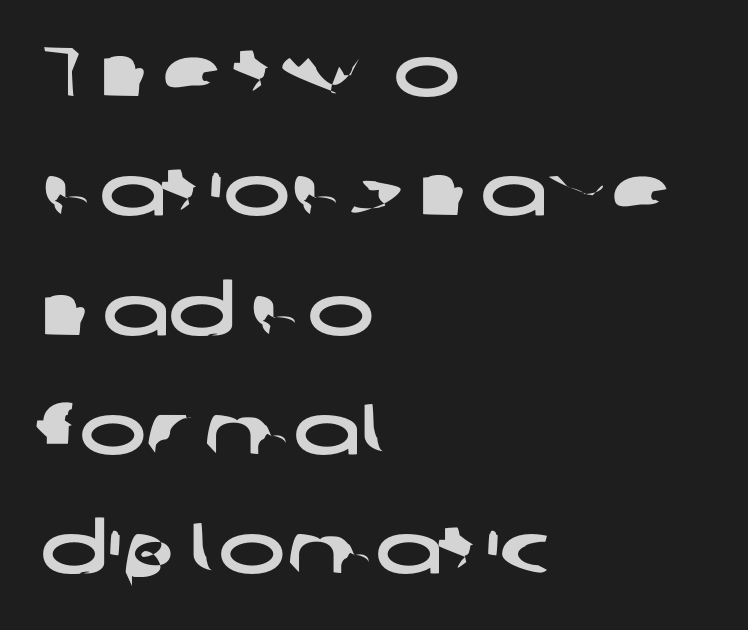
{"serif": "no", "width": "wide", "stroke_contrast": "low", "x_height": "medium", "monospaced": "no", "underline": "no", "align": "left", "line_spacing": "normal", "line_spacing_ratio": 1.68, "letter_spacing": "normal", "letter_spacing_em": 0.0, "glyph_px": 71}
